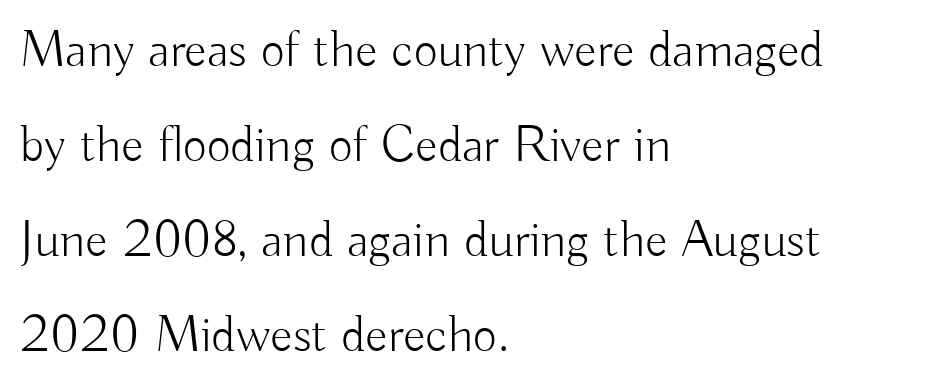
The image shows 52 px light sans-serif type, upright; set left-aligned, line spacing 1.83x, normal letter spacing, not underlined; low stroke contrast and a small x-height.
